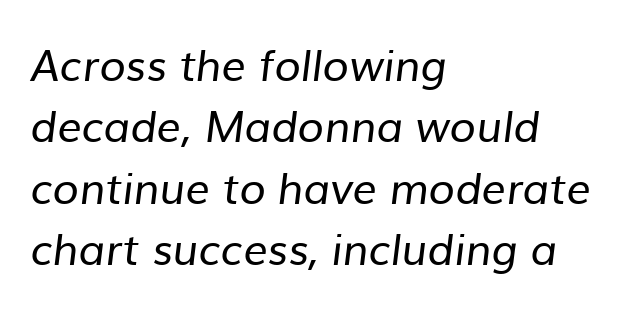
{"serif": "no", "bold": "no", "weight": "regular", "width": "normal", "stroke_contrast": "low", "x_height": "medium", "monospaced": "no", "underline": "no", "align": "left", "line_spacing": "normal", "line_spacing_ratio": 1.43, "letter_spacing": "normal", "letter_spacing_em": 0.0, "glyph_px": 43}
